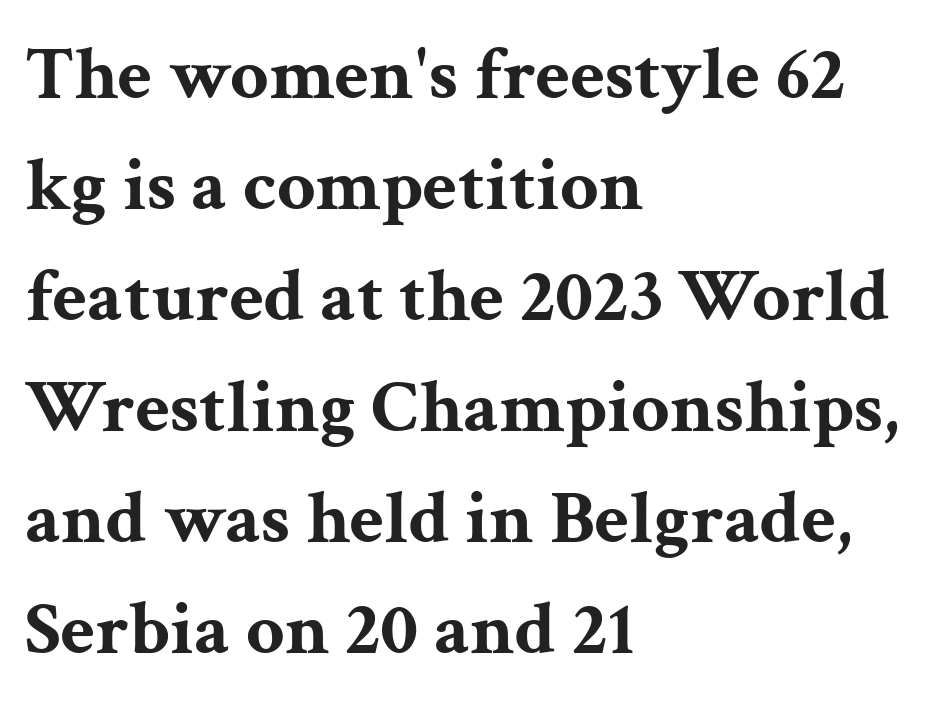
Q: Is the text bold? A: Yes.
Q: Is the text italic (slanted)? A: No, it is upright.
Q: Is the typeface a serif or a sans-serif typeface? A: Serif.
Q: Is the text underlined? A: No.
Q: How is the paragraph aligned? A: Left-aligned.
Q: Is the spacing between letters normal or unusually wide? A: Normal.
Q: Is the spacing between lines tight, normal or loose? A: Normal.
Q: Width (condensed, normal, or wide)? A: Wide.
Q: Stroke contrast? A: Medium.
Q: x-height? A: Medium.
Q: Monospaced? A: No.
